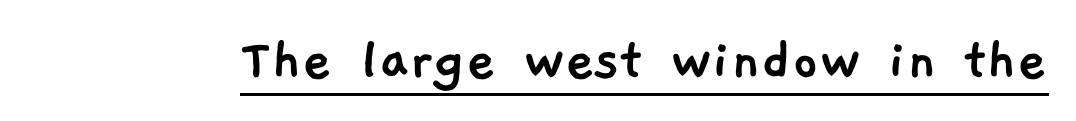
Q: Is the typeface a serif or a sans-serif typeface? A: Sans-serif.
Q: Is the text underlined? A: Yes.
Q: Is the spacing between letters normal or unusually wide? A: Normal.
Q: Width (condensed, normal, or wide)? A: Normal.
Q: Stroke contrast? A: Low.
Q: x-height? A: Medium.
Q: Monospaced? A: No.
